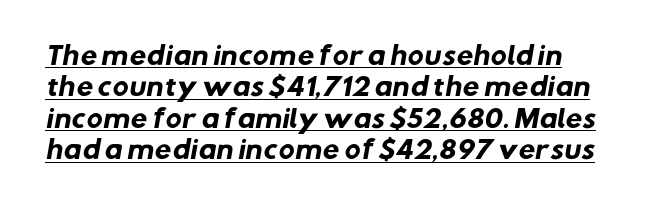
These lines carry a lot of weight — the face is fully bold. Glance below the letters and you will spot a drawn line. The line-height multiplier appears to be the usual default. These lines keep a tight, regular rhythm from letter to letter.
